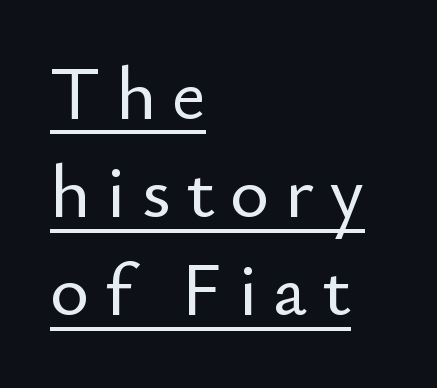
{"serif": "no", "italic": "no", "width": "normal", "stroke_contrast": "low", "x_height": "small", "monospaced": "no", "underline": "yes", "align": "left", "line_spacing": "normal", "line_spacing_ratio": 1.31, "letter_spacing": "wide", "letter_spacing_em": 0.21, "glyph_px": 75}
